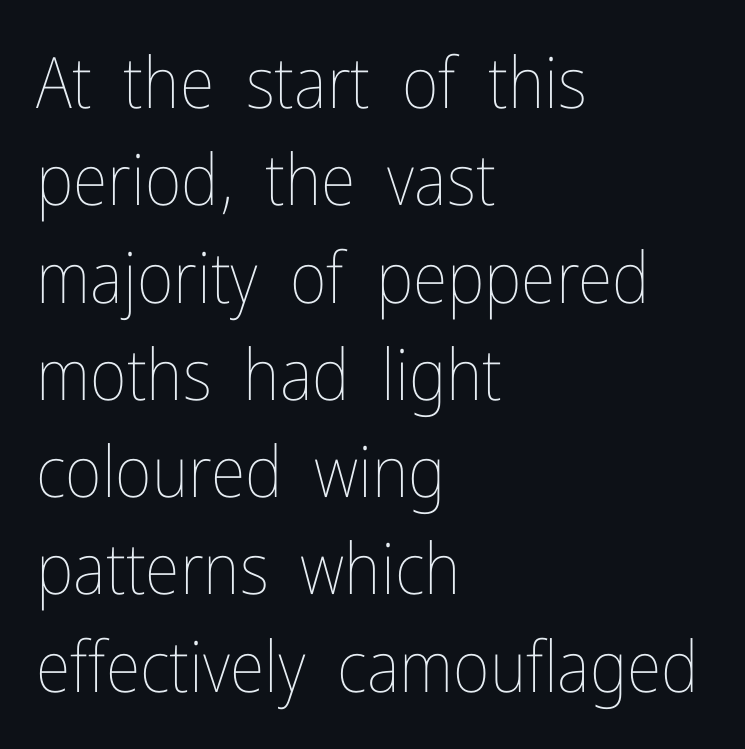
Is this a heavy cut? Hardly; it is regular or lighter. No italicization has been applied; the sample stays upright. Here the glyphs are tracked normally, forming tight word shapes. Baseline-to-baseline distance is the conventional proportion of letter height. Rule under the text: the space is simply empty.
